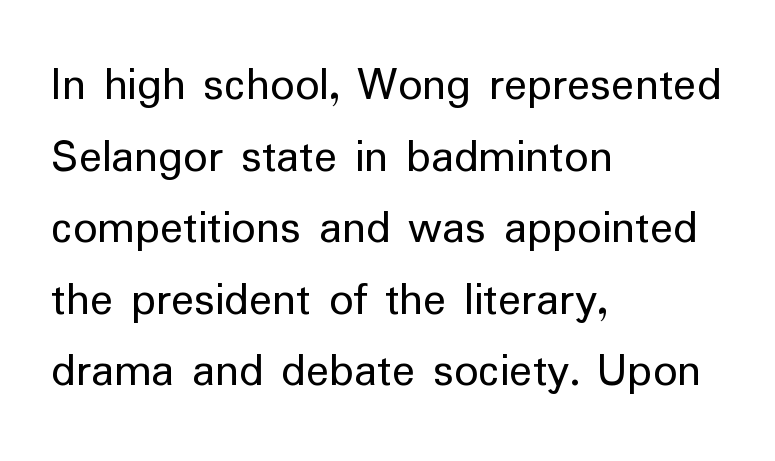
{"serif": "no", "italic": "no", "bold": "no", "weight": "regular", "width": "normal", "stroke_contrast": "low", "x_height": "medium", "monospaced": "no", "underline": "no", "align": "left", "line_spacing": "normal", "line_spacing_ratio": 1.49, "letter_spacing": "normal", "letter_spacing_em": 0.0, "glyph_px": 48}
